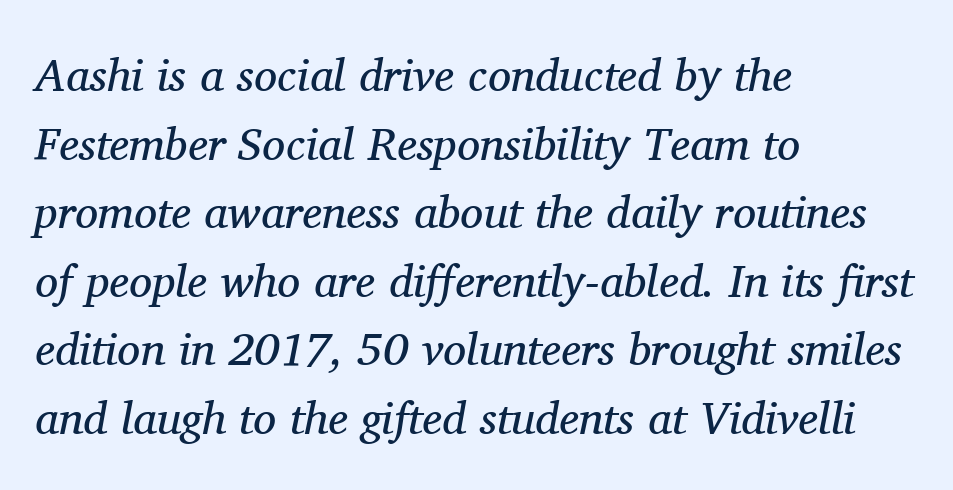
Quick note: interline space is typical. Only glyphs here, with clear space below each row. Note the varied advance widths — an 'i' is clearly narrower than an 'm'. Weight: regular or lighter.
